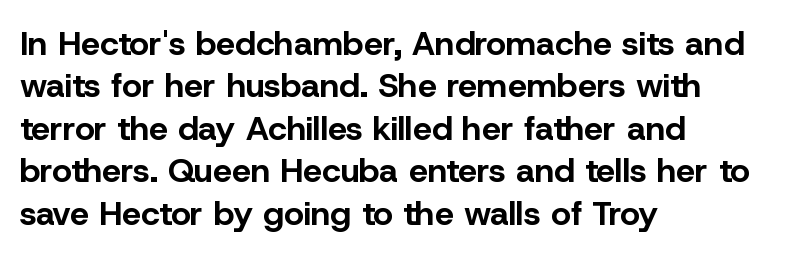
Q: Is the text bold? A: Yes.
Q: Is the text italic (slanted)? A: No, it is upright.
Q: Is the typeface a serif or a sans-serif typeface? A: Sans-serif.
Q: Is the text underlined? A: No.
Q: How is the paragraph aligned? A: Left-aligned.
Q: Is the spacing between letters normal or unusually wide? A: Normal.
Q: Is the spacing between lines tight, normal or loose? A: Normal.
Q: Width (condensed, normal, or wide)? A: Normal.
Q: Stroke contrast? A: Low.
Q: x-height? A: Medium.
Q: Monospaced? A: No.
